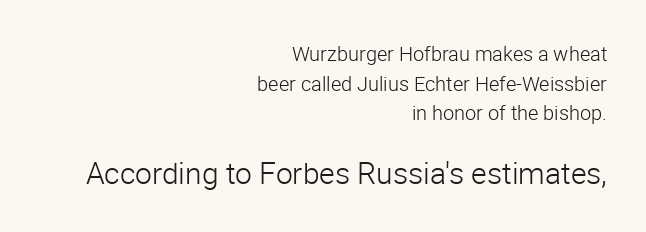
Q: Is the text bold? A: No.
Q: Is the text italic (slanted)? A: No, it is upright.
Q: Is the typeface a serif or a sans-serif typeface? A: Sans-serif.
Q: Is the text underlined? A: No.
Q: How is the paragraph aligned? A: Right-aligned.
Q: Is the spacing between letters normal or unusually wide? A: Normal.
Q: Is the spacing between lines tight, normal or loose? A: Normal.
Q: Which block of text is set in a larger size, the first (top) or the second (bottom)? A: The second (bottom) one.
Q: Width (condensed, normal, or wide)? A: Normal.
Q: Stroke contrast? A: Low.
Q: x-height? A: Medium.
Q: Monospaced? A: No.
